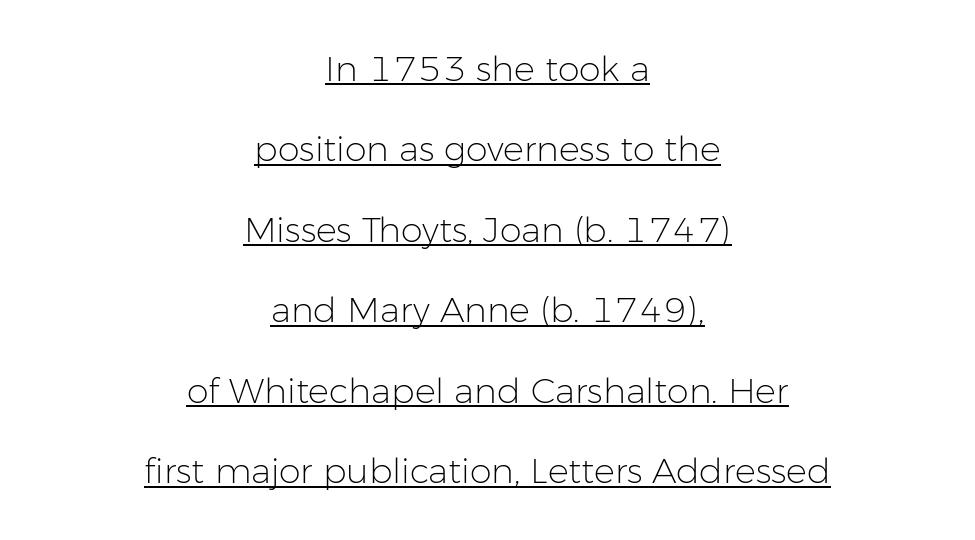
{"serif": "no", "italic": "no", "bold": "no", "weight": "light", "width": "normal", "stroke_contrast": "low", "x_height": "medium", "monospaced": "no", "underline": "yes", "align": "center", "line_spacing": "loose", "line_spacing_ratio": 2.3, "letter_spacing": "normal", "letter_spacing_em": 0.0, "glyph_px": 35}
